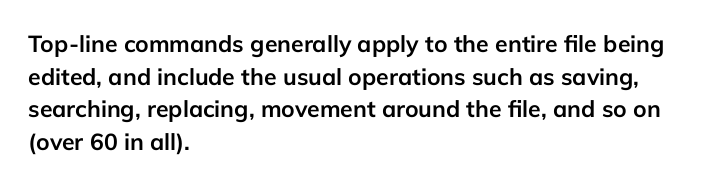
Q: Is the text bold? A: Yes.
Q: Is the text italic (slanted)? A: No, it is upright.
Q: Is the text underlined? A: No.
Q: How is the paragraph aligned? A: Left-aligned.
Q: Is the spacing between letters normal or unusually wide? A: Normal.
Q: Is the spacing between lines tight, normal or loose? A: Normal.
